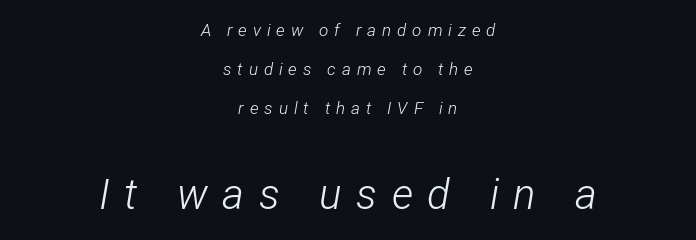
Q: Is the text bold? A: No.
Q: Is the text italic (slanted)? A: Yes, it leans right by about 12 degrees.
Q: Is the text underlined? A: No.
Q: How is the paragraph aligned? A: Centered.
Q: Is the spacing between letters normal or unusually wide? A: Unusually wide.
Q: Is the spacing between lines tight, normal or loose? A: Loose.
Q: Which block of text is set in a larger size, the first (top) or the second (bottom)? A: The second (bottom) one.
Q: Width (condensed, normal, or wide)? A: Condensed.
Q: Stroke contrast? A: Low.
Q: x-height? A: Medium.
Q: Monospaced? A: No.
